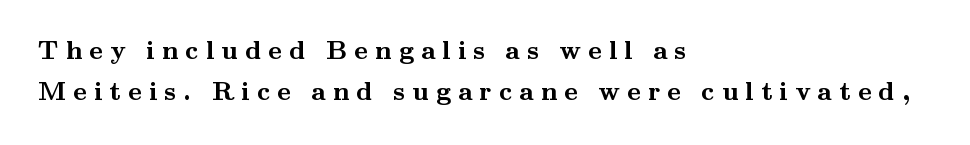
Q: Is the text bold? A: Yes.
Q: Is the text italic (slanted)? A: No, it is upright.
Q: Is the text underlined? A: No.
Q: How is the paragraph aligned? A: Left-aligned.
Q: Is the spacing between letters normal or unusually wide? A: Unusually wide.
Q: Is the spacing between lines tight, normal or loose? A: Normal.
